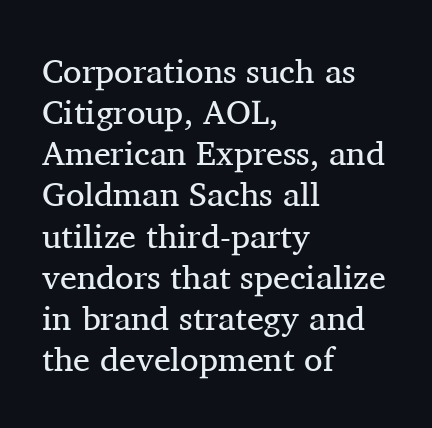
The image shows 34 px regular-weight serif type, upright; set left-aligned, line spacing 1.21x, normal letter spacing, not underlined; medium stroke contrast and a medium x-height.
